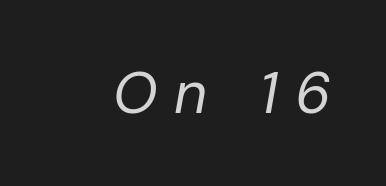
Q: Is the text bold? A: No.
Q: Is the text italic (slanted)? A: Yes, it leans right by about 10 degrees.
Q: Is the text underlined? A: No.
Q: Is the spacing between letters normal or unusually wide? A: Unusually wide.
Q: Width (condensed, normal, or wide)? A: Normal.
Q: Stroke contrast? A: Low.
Q: x-height? A: Medium.
Q: Monospaced? A: No.
